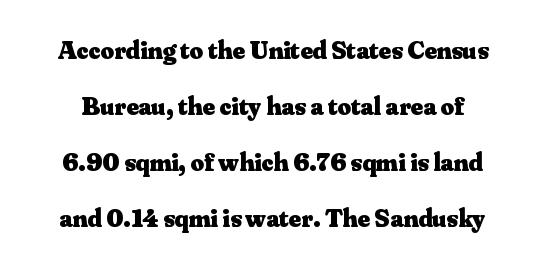
The image shows 26 px bold type, upright; set loose line spacing (2.15x), normal letter spacing, not underlined.
